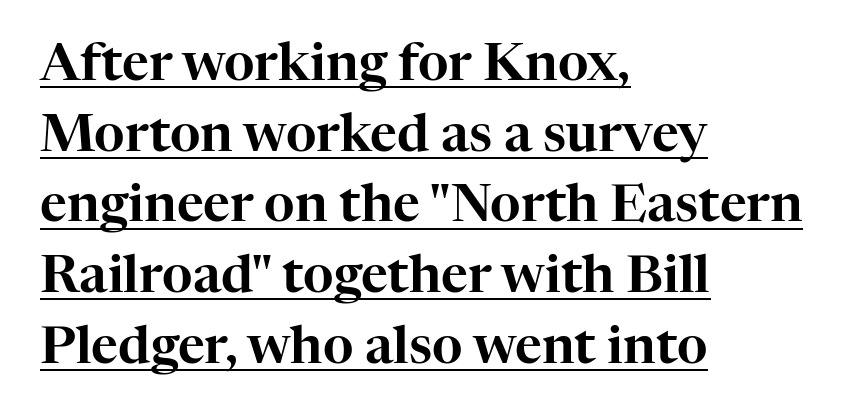
The image shows 52 px serif type, upright; set left-aligned, normal line spacing (1.36x), normal letter spacing, underlined; high stroke contrast and a medium x-height.
